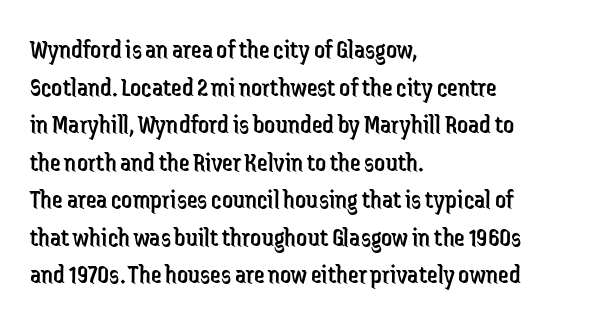
Notice how the stems are strictly vertical — no italics here. A bare baseline throughout the passage. Inter-character spacing is left at the font's built-in metrics. Vertical spacing — default. The ragged edge is on the right, which tells us the setting is flush left. The font sits on the lighter half of the weight spectrum, regular included.
